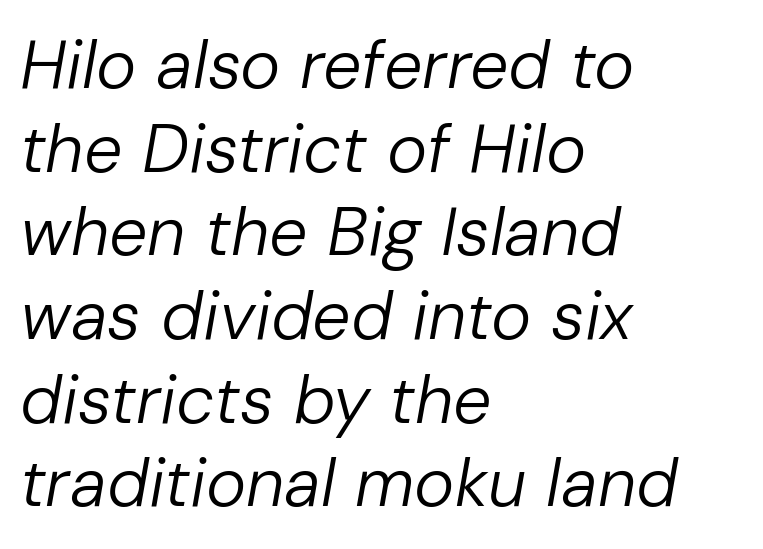
{"italic": "yes", "lean": "right", "slant_degrees": 10, "bold": "no", "weight": "regular", "width": "normal", "stroke_contrast": "low", "x_height": "medium", "monospaced": "no", "underline": "no", "align": "left", "line_spacing_ratio": 1.23, "letter_spacing": "normal", "letter_spacing_em": 0.0, "glyph_px": 68}
